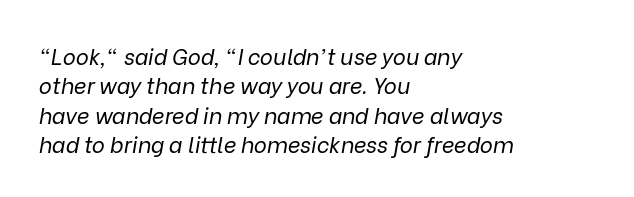
Q: Is the text bold? A: No.
Q: Is the text italic (slanted)? A: Yes, it leans right by about 9 degrees.
Q: Is the text underlined? A: No.
Q: How is the paragraph aligned? A: Left-aligned.
Q: Is the spacing between letters normal or unusually wide? A: Normal.
Q: Is the spacing between lines tight, normal or loose? A: Normal.
